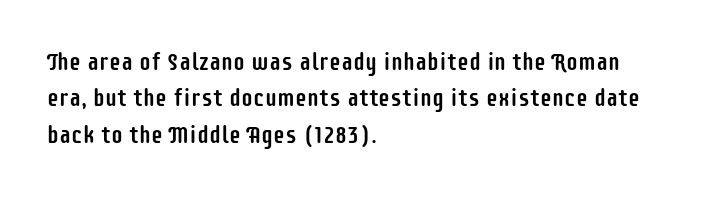
The image shows 24 px text type, upright; set left-aligned, normal line spacing (1.52x), normal letter spacing, not underlined.
